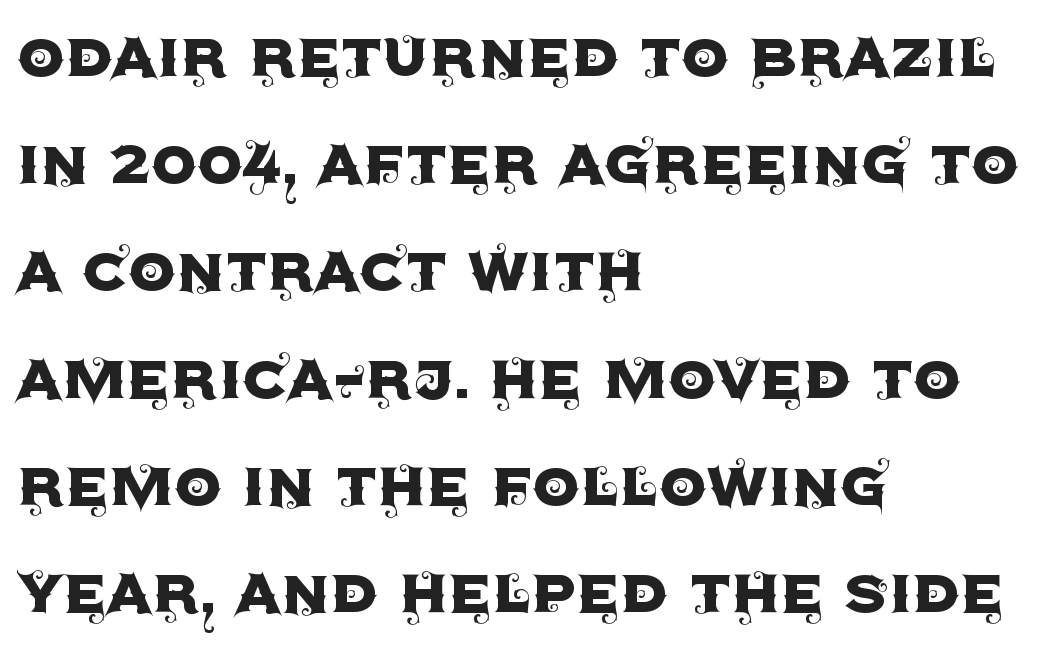
{"serif": "no", "italic": "no", "width": "normal", "x_height": "large", "monospaced": "no", "underline": "no", "align": "left", "line_spacing": "normal", "line_spacing_ratio": 1.43, "letter_spacing": "normal", "letter_spacing_em": 0.0, "glyph_px": 75}
